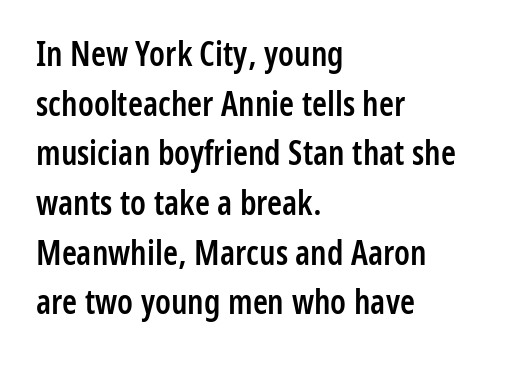
{"serif": "no", "italic": "no", "bold": "semi", "weight": "semibold", "width": "condensed", "stroke_contrast": "low", "x_height": "medium", "monospaced": "no", "underline": "no", "align": "left", "line_spacing": "normal", "line_spacing_ratio": 1.46, "letter_spacing": "normal", "letter_spacing_em": 0.0, "glyph_px": 34}
